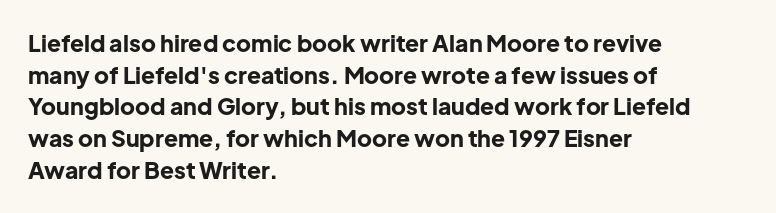
The lines are quadded left. Regular leading. Nothing unusual about the tracking: characters are spaced as the font intends. The font is running at its bold setting. Tall strokes in this sample are plumb rather than angled.
